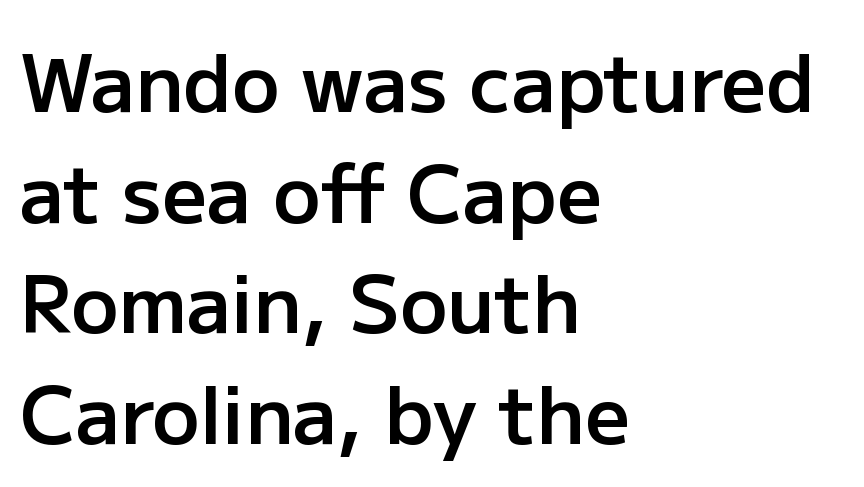
{"serif": "no", "italic": "no", "bold": "semi", "weight": "semibold", "width": "normal", "stroke_contrast": "low", "x_height": "medium", "monospaced": "no", "underline": "no", "align": "left", "line_spacing": "normal", "line_spacing_ratio": 1.4, "letter_spacing": "normal", "letter_spacing_em": 0.0, "glyph_px": 79}
